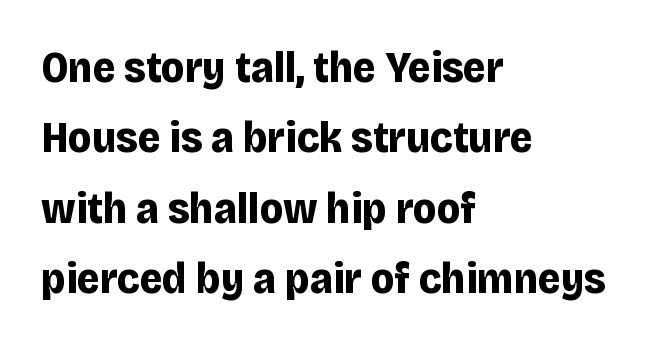
The image shows 44 px bold sans-serif type, upright; set left-aligned, normal line spacing (1.6x), normal letter spacing, not underlined; low stroke contrast and a large x-height.
